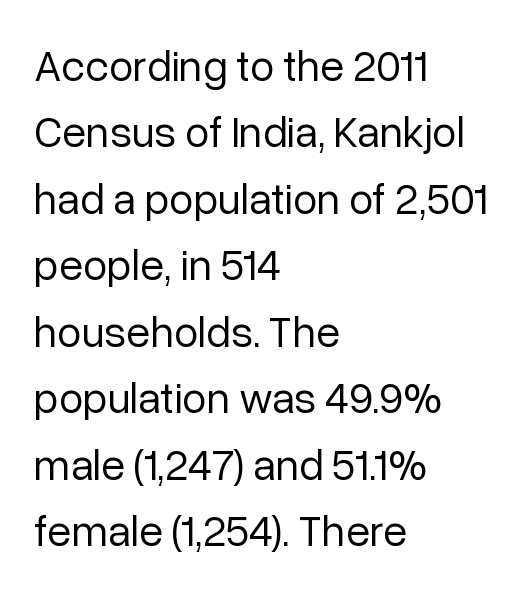
{"serif": "no", "italic": "no", "bold": "no", "weight": "regular", "width": "normal", "stroke_contrast": "low", "x_height": "medium", "monospaced": "no", "underline": "no", "align": "left", "line_spacing": "normal", "line_spacing_ratio": 1.51, "letter_spacing": "normal", "letter_spacing_em": 0.0, "glyph_px": 44}
